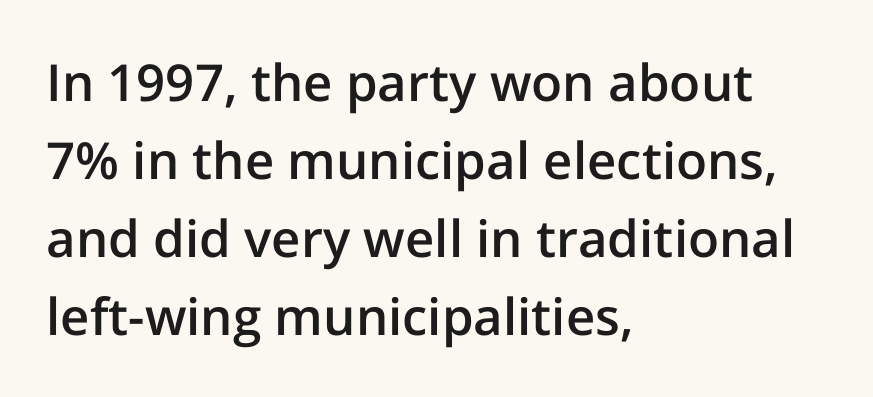
The image shows 51 px semibold sans-serif type, upright; set left-aligned, normal line spacing (1.53x), normal letter spacing, not underlined; low stroke contrast and a medium x-height.
